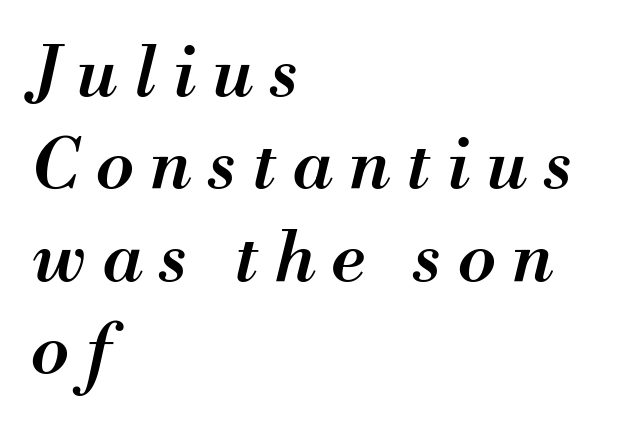
The rendering uses natural spacing where letterforms have individual widths. Each word looks stretched out because of the extra space between its letters. Teacher's note: observe the even left margin — that is flush-left alignment. The rendering applies a slant to the glyphs. The typesetting leans somewhat heavy: a semibold.
